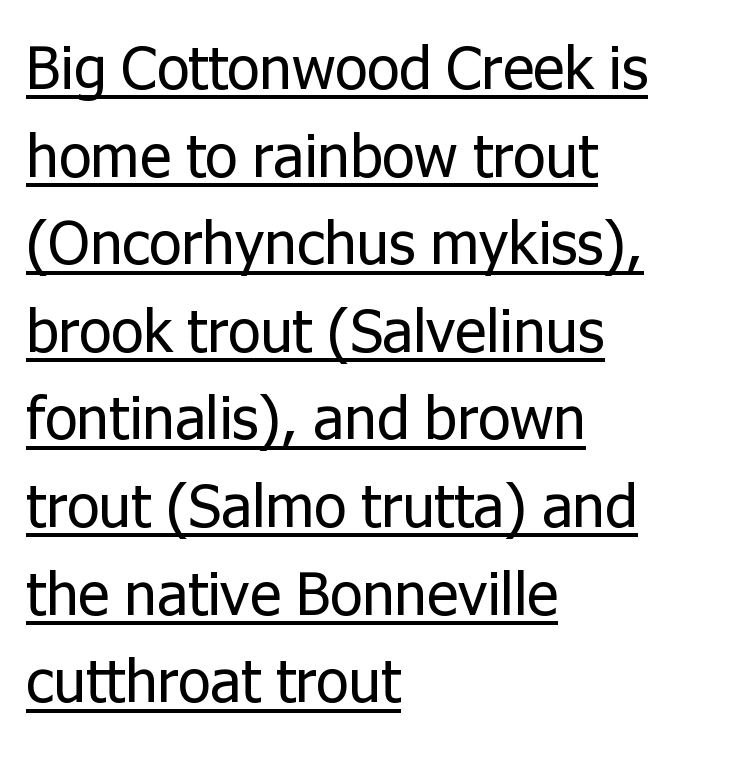
The image shows 60 px regular-weight sans-serif type, upright; set left-aligned, normal line spacing (1.46x), normal letter spacing, underlined; low stroke contrast and a medium x-height.
